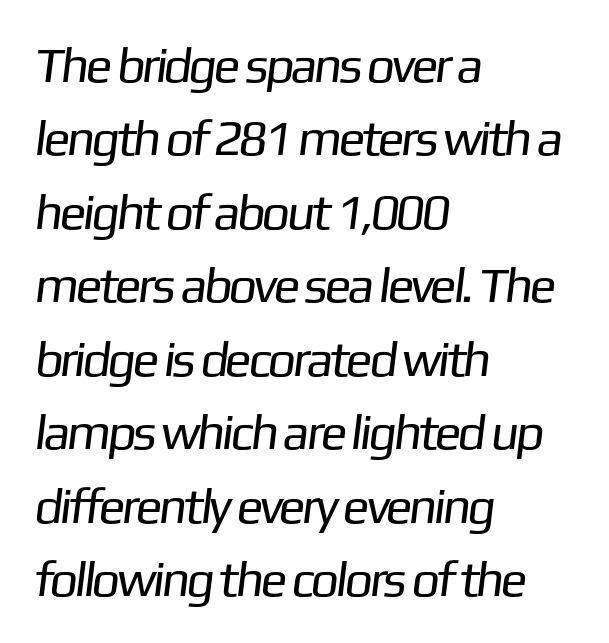
Q: Is the text bold? A: No.
Q: Is the typeface a serif or a sans-serif typeface? A: Sans-serif.
Q: Is the text underlined? A: No.
Q: How is the paragraph aligned? A: Left-aligned.
Q: Is the spacing between letters normal or unusually wide? A: Normal.
Q: Is the spacing between lines tight, normal or loose? A: Normal.
Q: Width (condensed, normal, or wide)? A: Normal.
Q: Stroke contrast? A: Low.
Q: x-height? A: Medium.
Q: Monospaced? A: No.
